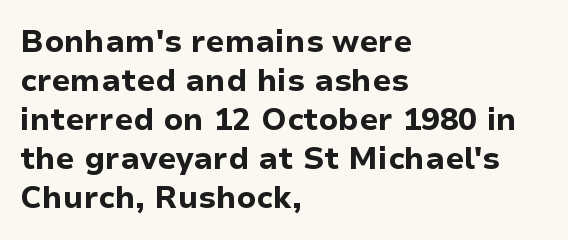
Quick note: interline space is typical. No feet cap the strokes, marking this as sans-serif type. The zone under the glyphs is completely vacant. I'd describe the lettering as bold — thick and assertive. Do the characters align in a grid? No, the font is proportional.
